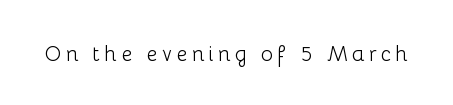
{"italic": "no", "bold": "no", "underline": "no", "letter_spacing": "wide", "letter_spacing_em": 0.2, "glyph_px": 21}
